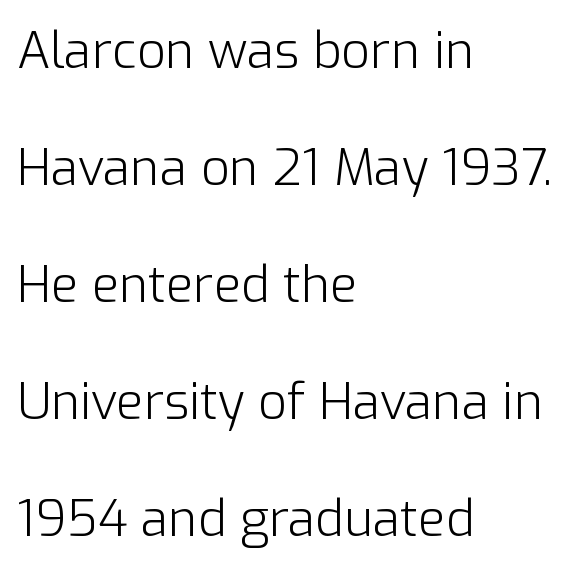
Q: Is the text bold? A: No.
Q: Is the text italic (slanted)? A: No, it is upright.
Q: Is the typeface a serif or a sans-serif typeface? A: Sans-serif.
Q: Is the text underlined? A: No.
Q: How is the paragraph aligned? A: Left-aligned.
Q: Is the spacing between letters normal or unusually wide? A: Normal.
Q: Is the spacing between lines tight, normal or loose? A: Loose.
Q: Width (condensed, normal, or wide)? A: Normal.
Q: Stroke contrast? A: Low.
Q: x-height? A: Medium.
Q: Monospaced? A: No.
